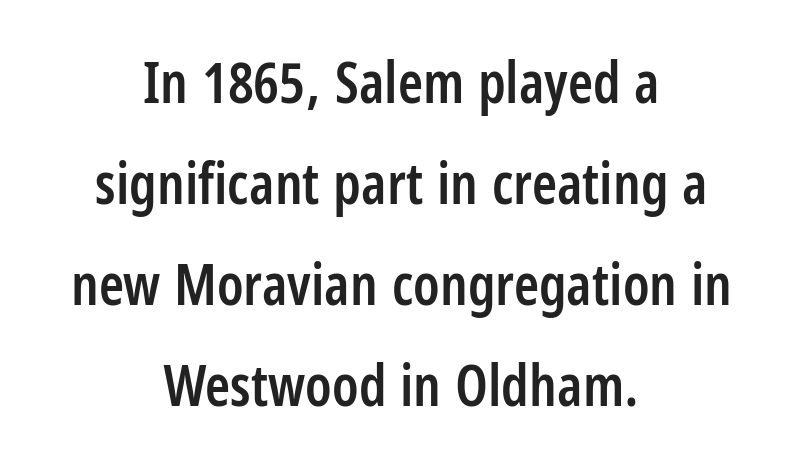
The image shows 57 px semibold, condensed sans-serif type, upright; set centered, line spacing 1.77x, normal letter spacing, not underlined; low stroke contrast and a large x-height.
